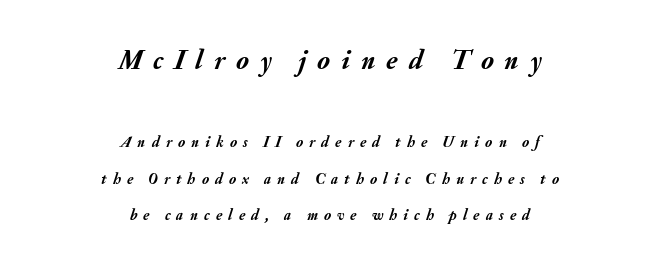
The image shows 27 px bold type, italic (leaning right); set centered, loose line spacing (2.43x), unusually wide letter spacing (+0.41 em), not underlined; the first (top) block is 1.8x larger.
